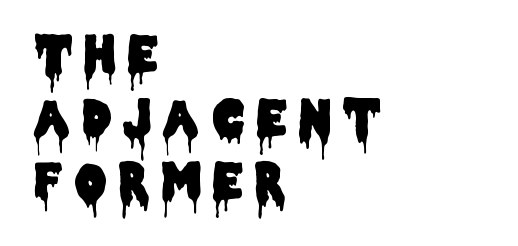
The image shows 49 px condensed sans-serif type, upright; set left-aligned, normal line spacing (1.3x), unusually wide letter spacing (+0.25 em), not underlined; low stroke contrast and a large x-height.
